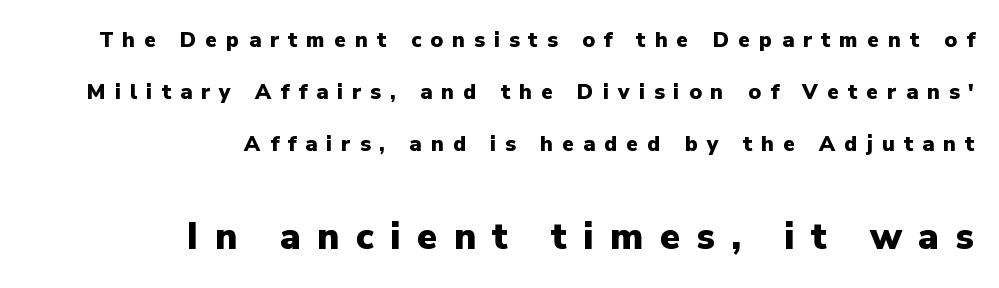
Q: Is the text bold? A: Yes.
Q: Is the text italic (slanted)? A: No, it is upright.
Q: Is the typeface a serif or a sans-serif typeface? A: Sans-serif.
Q: Is the text underlined? A: No.
Q: How is the paragraph aligned? A: Right-aligned.
Q: Is the spacing between letters normal or unusually wide? A: Unusually wide.
Q: Is the spacing between lines tight, normal or loose? A: Loose.
Q: Which block of text is set in a larger size, the first (top) or the second (bottom)? A: The second (bottom) one.
Q: Width (condensed, normal, or wide)? A: Normal.
Q: Stroke contrast? A: Low.
Q: x-height? A: Medium.
Q: Monospaced? A: No.
